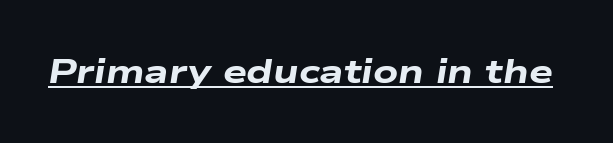
The image shows 34 px heavy, wide type, italic (leaning right); set normal letter spacing, underlined; low stroke contrast and a medium x-height.
